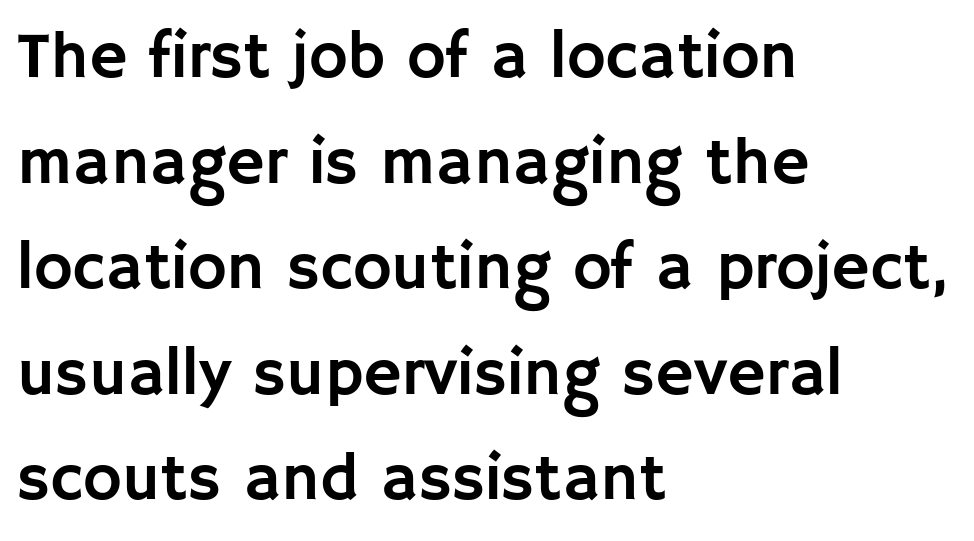
The image shows 66 px sans-serif type, upright; set left-aligned, normal line spacing (1.6x), normal letter spacing, not underlined; low stroke contrast and a large x-height.
